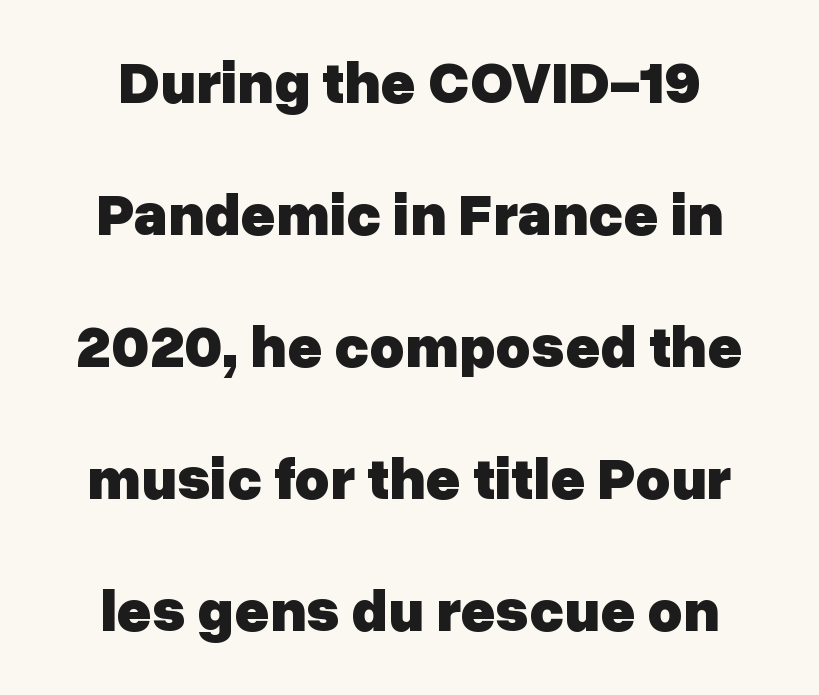
Are there feet on the stems? There aren't — it's a sans. Varying glyph widths throughout — classic text-font behaviour. Quick note: interline space is abundant. Unmarked baselines from the first word to the last. Does the lettering tilt? It doesn't — this is upright.
